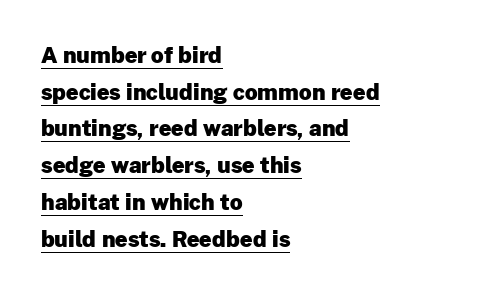
{"italic": "no", "bold": "yes", "underline": "yes", "align": "left", "line_spacing": "normal", "line_spacing_ratio": 1.67, "letter_spacing": "normal", "letter_spacing_em": 0.0, "glyph_px": 22}
